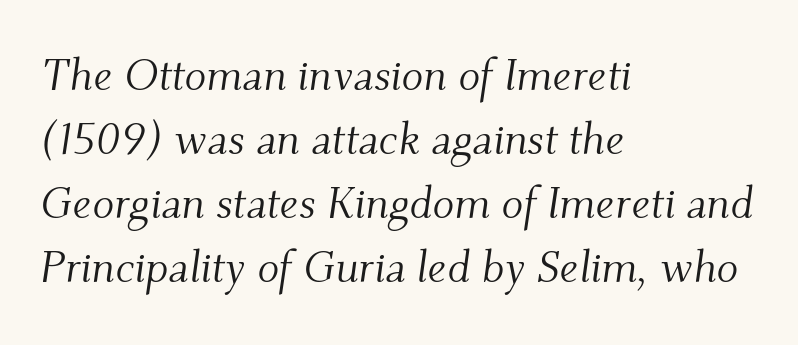
{"serif": "yes", "italic": "yes", "lean": "right", "slant_degrees": 9, "bold": "no", "weight": "light", "width": "normal", "stroke_contrast": "medium", "x_height": "small", "monospaced": "no", "underline": "no", "align": "left", "line_spacing": "normal", "line_spacing_ratio": 1.42, "letter_spacing": "normal", "letter_spacing_em": 0.0, "glyph_px": 45}
